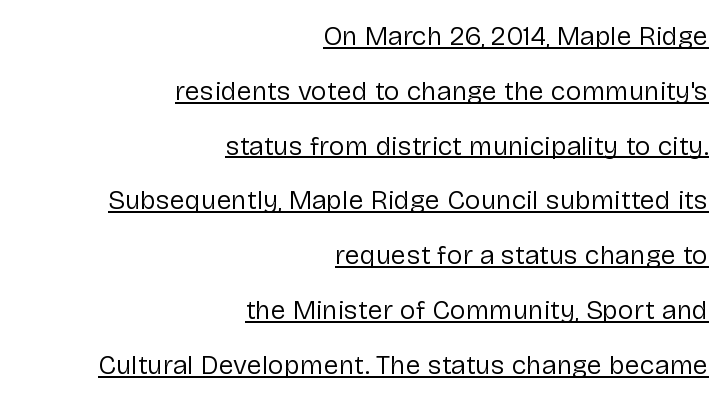
The image shows 27 px text type, upright; set right-aligned, loose line spacing (2.03x), normal letter spacing, underlined.
